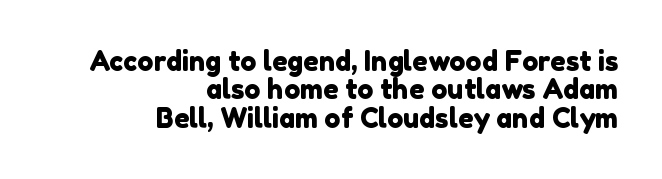
Q: Is the text underlined? A: No.
Q: How is the paragraph aligned? A: Right-aligned.
Q: Is the spacing between letters normal or unusually wide? A: Normal.
Q: Is the spacing between lines tight, normal or loose? A: Tight.
